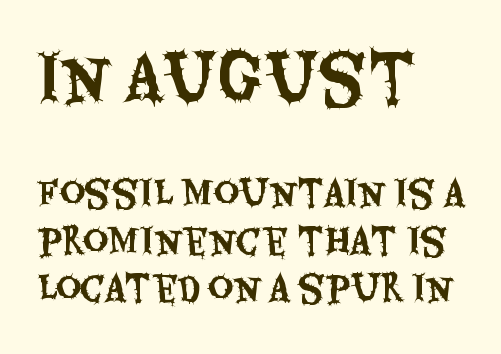
{"serif": "no", "italic": "no", "width": "condensed", "stroke_contrast": "medium", "x_height": "large", "monospaced": "no", "underline": "no", "align": "left", "line_spacing": "normal", "line_spacing_ratio": 1.35, "letter_spacing": "normal", "letter_spacing_em": 0.0, "larger_block": "first", "size_ratio": 1.77, "glyph_px": 62}
